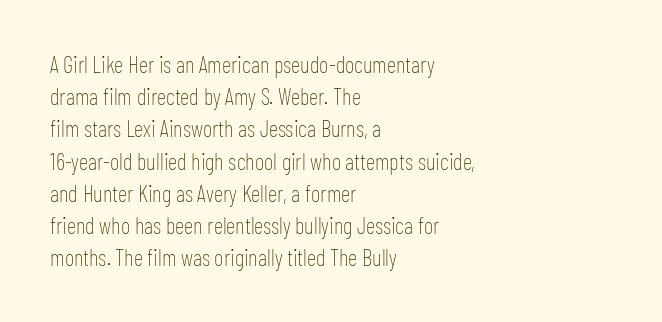
Q: Is the text bold? A: No.
Q: Is the text italic (slanted)? A: No, it is upright.
Q: Is the text underlined? A: No.
Q: How is the paragraph aligned? A: Left-aligned.
Q: Is the spacing between letters normal or unusually wide? A: Normal.
Q: Is the spacing between lines tight, normal or loose? A: Normal.
